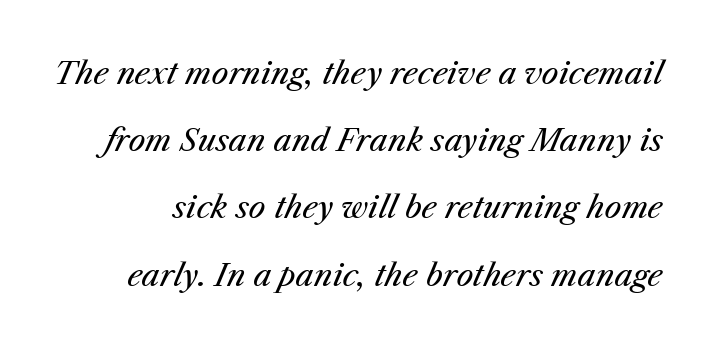
Nothing heavy about these letters — not bold at all. Do the characters align in a grid? No, the font is proportional. Style check: oblique. These lines stand farther apart than default settings would place them. The passage shown is not underscored anywhere. Tracking value appears to be zero — textbook default spacing.
